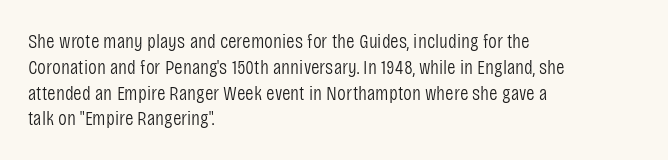
The image shows 21 px text type, upright; set left-aligned, line spacing 1.23x, normal letter spacing, not underlined.
